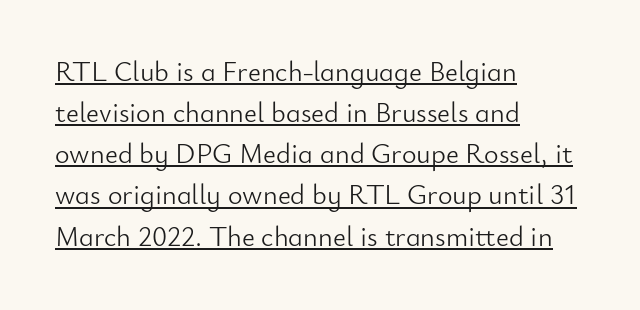
The image shows 28 px light sans-serif type, upright; set left-aligned, normal line spacing (1.47x), normal letter spacing, underlined; low stroke contrast and a small x-height.
